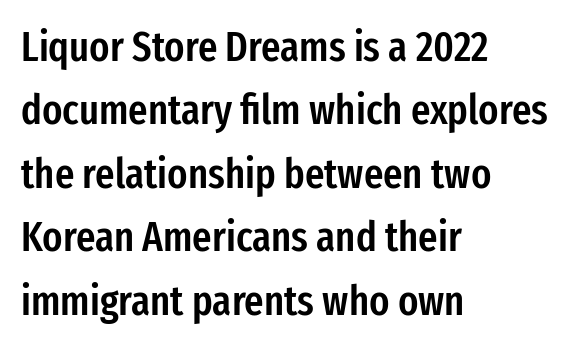
{"serif": "no", "italic": "no", "bold": "semi", "weight": "semibold", "width": "condensed", "stroke_contrast": "low", "x_height": "medium", "monospaced": "no", "underline": "no", "align": "left", "line_spacing": "normal", "line_spacing_ratio": 1.51, "letter_spacing": "normal", "letter_spacing_em": 0.0, "glyph_px": 42}
